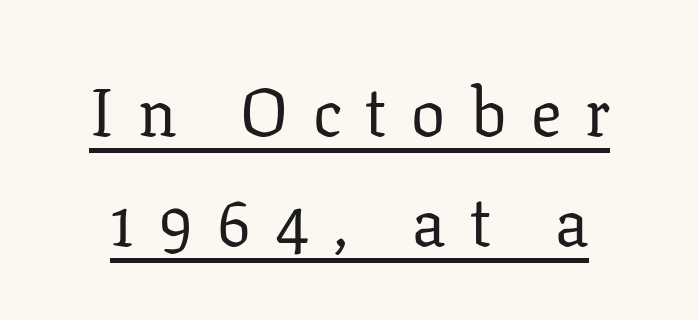
{"serif": "yes", "italic": "no", "bold": "no", "weight": "regular", "width": "normal", "stroke_contrast": "low", "x_height": "medium", "monospaced": "no", "underline": "yes", "line_spacing": "normal", "line_spacing_ratio": 1.62, "letter_spacing": "wide", "letter_spacing_em": 0.36, "glyph_px": 68}
